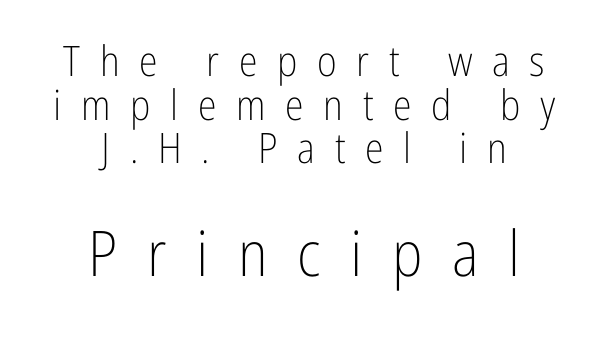
{"serif": "no", "italic": "no", "bold": "no", "weight": "light", "width": "condensed", "stroke_contrast": "low", "x_height": "medium", "monospaced": "no", "underline": "no", "align": "center", "line_spacing": "tight", "line_spacing_ratio": 1.04, "letter_spacing": "wide", "letter_spacing_em": 0.47, "larger_block": "second", "size_ratio": 1.5, "glyph_px": 63}
